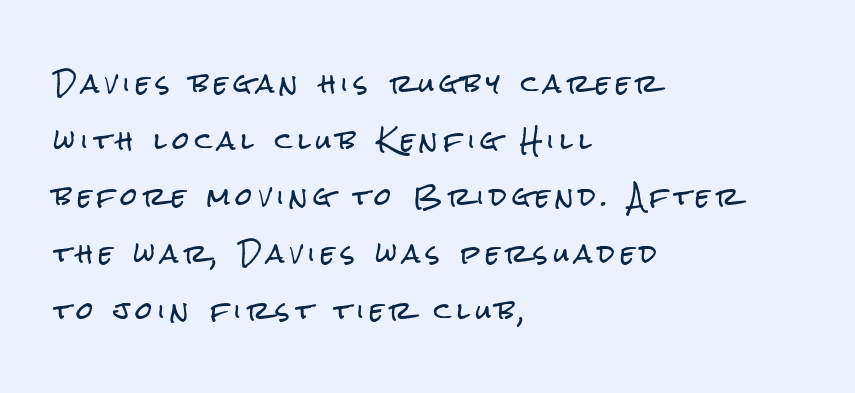
Q: Is the text italic (slanted)? A: No, it is upright.
Q: Is the text underlined? A: No.
Q: How is the paragraph aligned? A: Left-aligned.
Q: Is the spacing between letters normal or unusually wide? A: Unusually wide.
Q: Is the spacing between lines tight, normal or loose? A: Loose.
